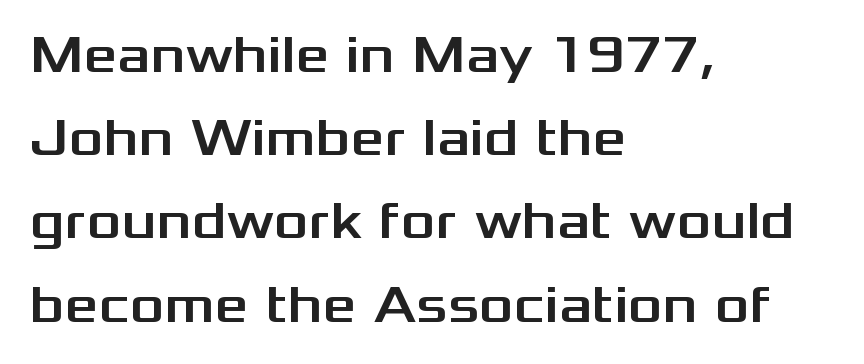
Q: Is the text italic (slanted)? A: No, it is upright.
Q: Is the typeface a serif or a sans-serif typeface? A: Sans-serif.
Q: Is the text underlined? A: No.
Q: How is the paragraph aligned? A: Left-aligned.
Q: Is the spacing between letters normal or unusually wide? A: Normal.
Q: Is the spacing between lines tight, normal or loose? A: Normal.
Q: Width (condensed, normal, or wide)? A: Wide.
Q: Stroke contrast? A: Medium.
Q: x-height? A: Medium.
Q: Monospaced? A: No.
